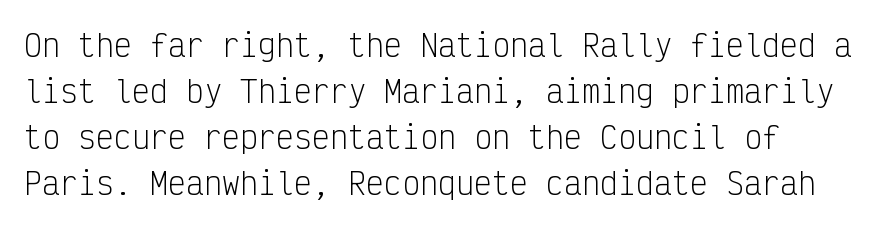
Q: Is the text bold? A: No.
Q: Is the text italic (slanted)? A: No, it is upright.
Q: Is the typeface a serif or a sans-serif typeface? A: Sans-serif.
Q: Is the text underlined? A: No.
Q: Is the spacing between letters normal or unusually wide? A: Normal.
Q: Is the spacing between lines tight, normal or loose? A: Normal.
Q: Width (condensed, normal, or wide)? A: Condensed.
Q: Stroke contrast? A: Low.
Q: x-height? A: Medium.
Q: Monospaced? A: Yes.
